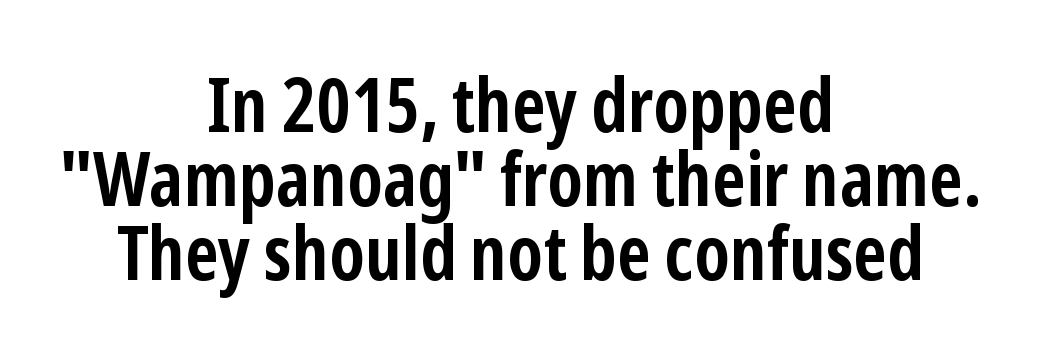
Tracking here is standard; glyphs follow each other at the usual distance. Reading down the column, the eye jumps only a short way to each next line. Here the designer chose a conventional face with non-uniform glyph widths. Check where the strokes stop: nothing finishes them off — pure sans. The passage shown is not underscored anywhere. Leftover space on each line is divided equally before and after the words.
